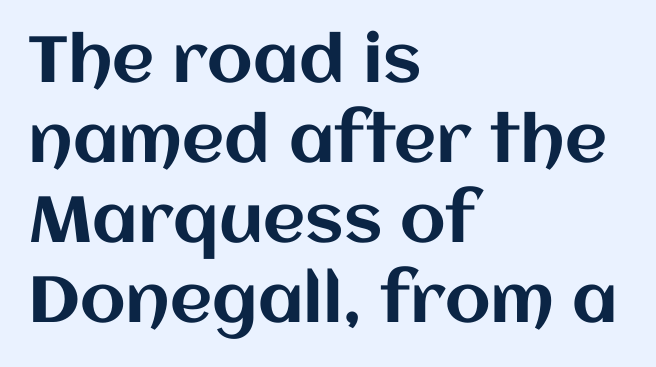
The image shows 65 px text type, upright; set left-aligned, line spacing 1.23x, normal letter spacing, not underlined; medium stroke contrast and a large x-height.
